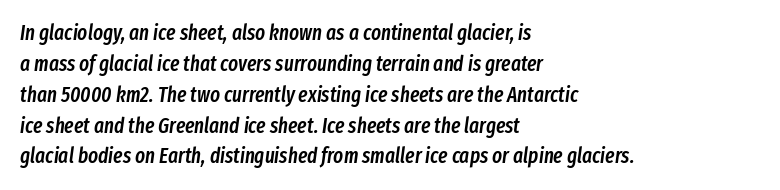
{"italic": "yes", "lean": "right", "slant_degrees": 8, "bold": "semi", "underline": "no", "align": "left", "line_spacing": "normal", "line_spacing_ratio": 1.47, "letter_spacing": "normal", "letter_spacing_em": 0.0, "glyph_px": 21}
